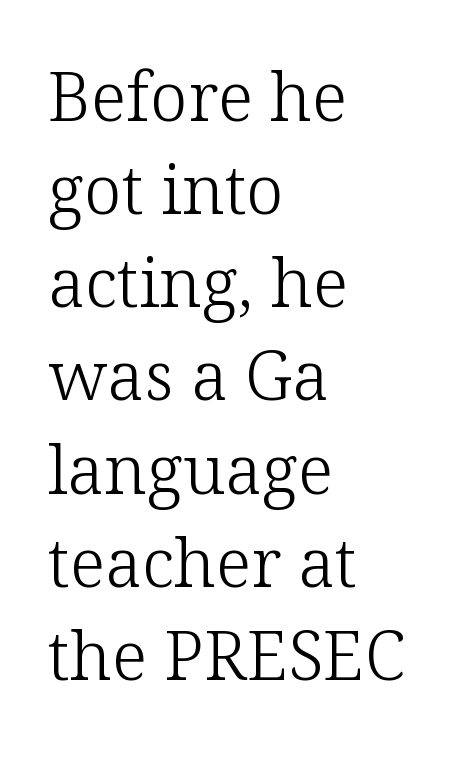
Q: Is the text bold? A: No.
Q: Is the text italic (slanted)? A: No, it is upright.
Q: Is the typeface a serif or a sans-serif typeface? A: Serif.
Q: Is the text underlined? A: No.
Q: How is the paragraph aligned? A: Left-aligned.
Q: Is the spacing between letters normal or unusually wide? A: Normal.
Q: Is the spacing between lines tight, normal or loose? A: Normal.
Q: Width (condensed, normal, or wide)? A: Normal.
Q: Stroke contrast? A: Low.
Q: x-height? A: Medium.
Q: Monospaced? A: No.
